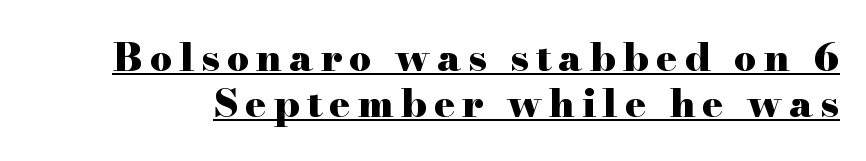
{"serif": "yes", "italic": "no", "bold": "yes", "weight": "heavy", "width": "wide", "stroke_contrast": "high", "x_height": "small", "monospaced": "no", "underline": "yes", "line_spacing_ratio": 1.19, "glyph_px": 39}
